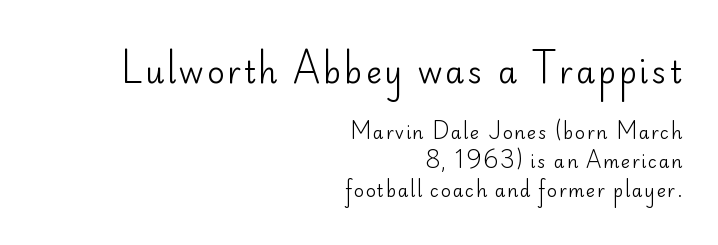
The font is comparable to plain body text, perhaps lighter. When letters stand straight like this, we call the style roman or upright. Is this a sans? Yes — the strokes have no serifs. Visually the block forms a straight wall on the right and a jagged coastline on the left.
